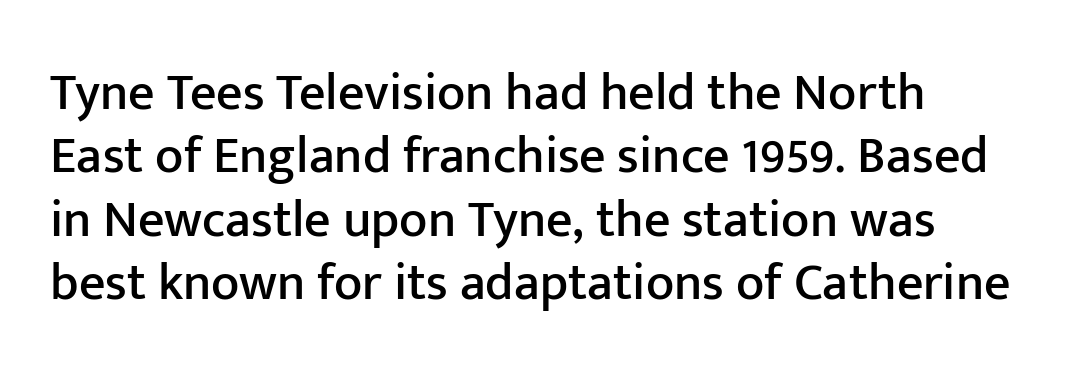
Clear beneath every line of the passage. Tracking value appears to be zero — textbook default spacing. Unlike a traditional serif, this face leaves its strokes unadorned. Here the designer chose a conventional face with non-uniform glyph widths.
